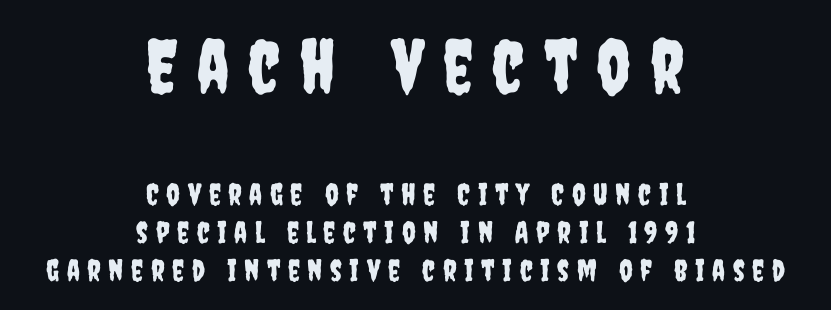
{"serif": "no", "italic": "no", "width": "condensed", "stroke_contrast": "low", "x_height": "large", "monospaced": "no", "underline": "no", "align": "center", "line_spacing": "normal", "line_spacing_ratio": 1.27, "letter_spacing": "wide", "letter_spacing_em": 0.25, "larger_block": "first", "size_ratio": 2.5, "glyph_px": 75}
